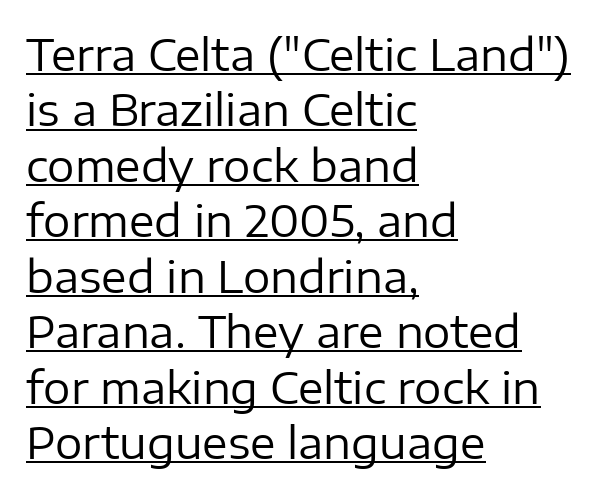
Stem width sits at or under what a default text font uses. Caption: multi-line text, flush left, ragged right. Every word sits above its own underline. Look at the tracking — it's just the regular setting, nothing added. This block has exactly the height ordinary leading produces. Nothing sits at the stroke ends, so this counts as sans-serif.
